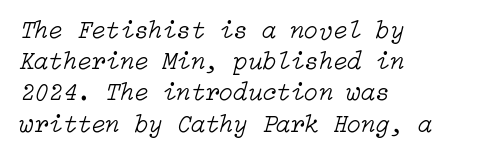
The image shows 26 px text type, italic (leaning right); set left-aligned, line spacing 1.2x, normal letter spacing, not underlined.
